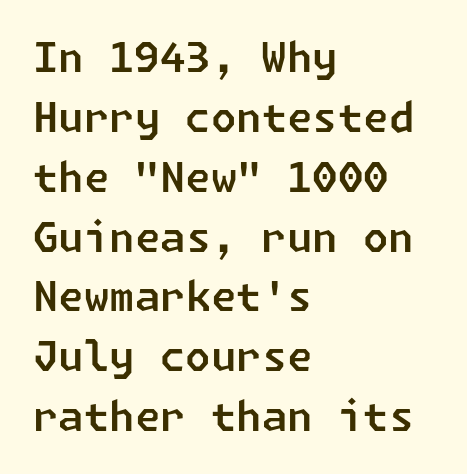
The image shows 41 px sans-serif type; set left-aligned, normal line spacing (1.46x), normal letter spacing, not underlined; low stroke contrast and a medium x-height.
